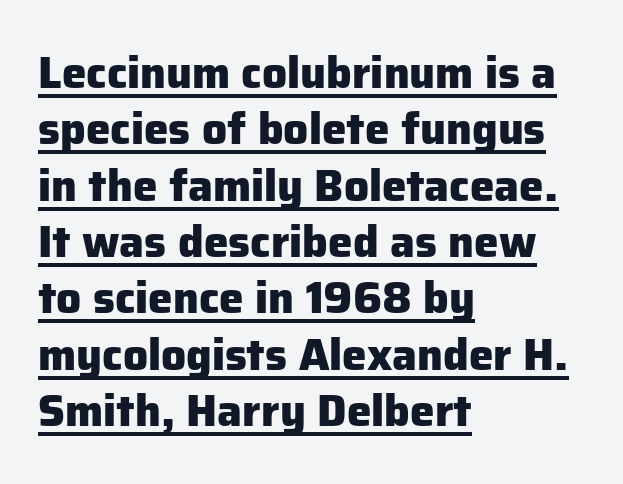
The image shows 44 px heavy sans-serif type, upright; set left-aligned, normal line spacing (1.28x), normal letter spacing, underlined; low stroke contrast and a medium x-height.
